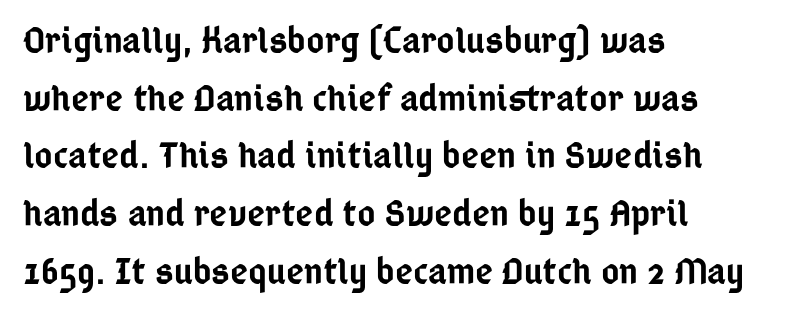
Q: Is the text bold? A: Semi-bold.
Q: Is the text italic (slanted)? A: No, it is upright.
Q: Is the typeface a serif or a sans-serif typeface? A: Sans-serif.
Q: Is the text underlined? A: No.
Q: How is the paragraph aligned? A: Left-aligned.
Q: Is the spacing between letters normal or unusually wide? A: Normal.
Q: Is the spacing between lines tight, normal or loose? A: Normal.
Q: Width (condensed, normal, or wide)? A: Condensed.
Q: Stroke contrast? A: Low.
Q: x-height? A: Medium.
Q: Monospaced? A: No.
